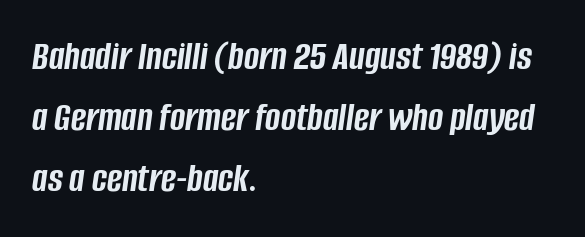
Slant detected: the letters are inclined. Typeset ragged right — the left edge is the straight one. Glyph-to-glyph distance matches everyday printed text. This sample has the flowing, uneven cadence of proportional lettering. Compared with typical paragraphs, the rows here are spaced about the same.
